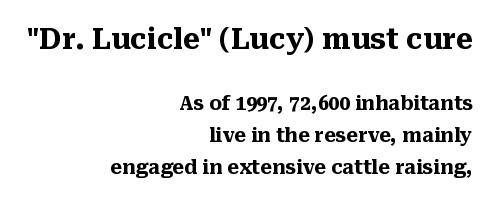
{"serif": "yes", "italic": "no", "bold": "yes", "weight": "heavy", "width": "normal", "stroke_contrast": "medium", "x_height": "medium", "monospaced": "no", "underline": "no", "align": "right", "line_spacing": "normal", "line_spacing_ratio": 1.67, "letter_spacing": "normal", "letter_spacing_em": 0.0, "larger_block": "first", "size_ratio": 1.47, "glyph_px": 28}
